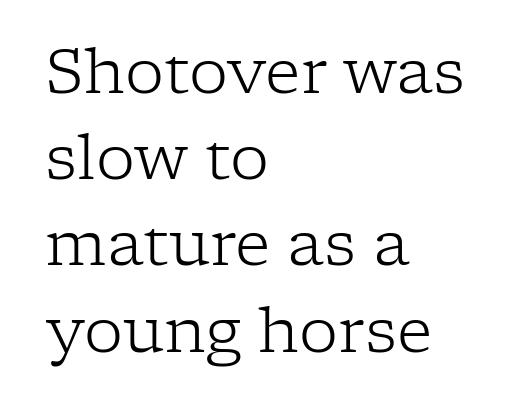
The image shows 62 px light serif type, upright; set left-aligned, normal line spacing (1.39x), normal letter spacing, not underlined; low stroke contrast and a medium x-height.
